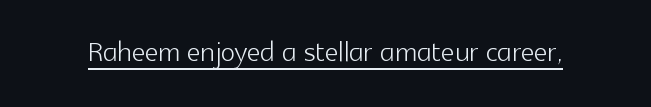
{"serif": "no", "italic": "no", "bold": "no", "weight": "light", "width": "normal", "x_height": "medium", "monospaced": "no", "underline": "yes", "letter_spacing": "normal", "letter_spacing_em": 0.0, "glyph_px": 38}
